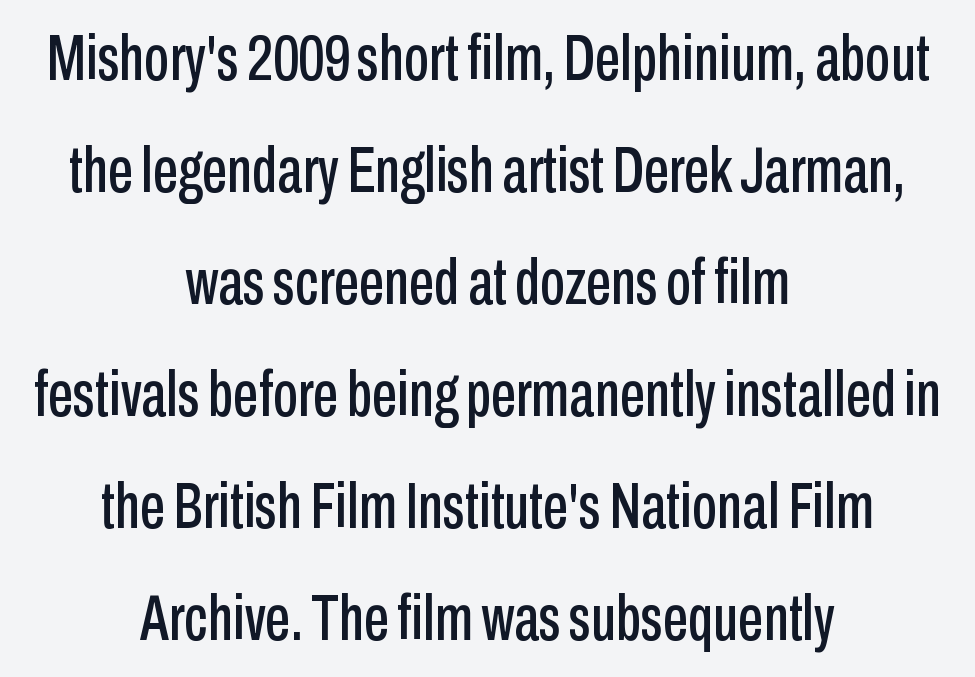
The image shows 64 px condensed sans-serif type, upright; set centered, line spacing 1.75x, normal letter spacing, not underlined; low stroke contrast and a medium x-height.
